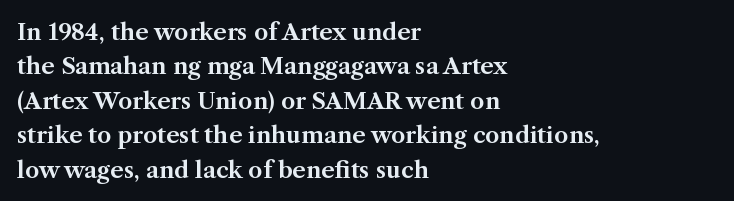
The image shows 23 px text type, upright; set left-aligned, normal line spacing (1.5x), normal letter spacing, not underlined.
